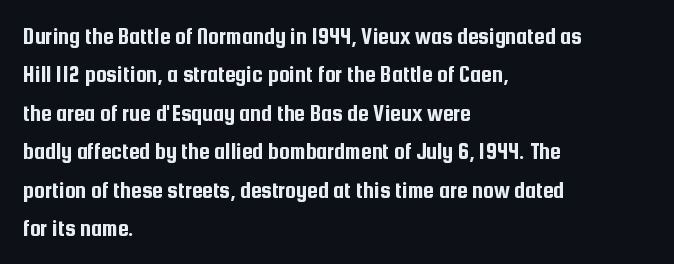
How would I describe the line gaps? Plain and ordinary. Teacher's note: observe the even left margin — that is flush-left alignment. Decoration check: the copy has no underline. Characters follow at the spacing the type designer built in. Is there any slant? The stems are plumb.
